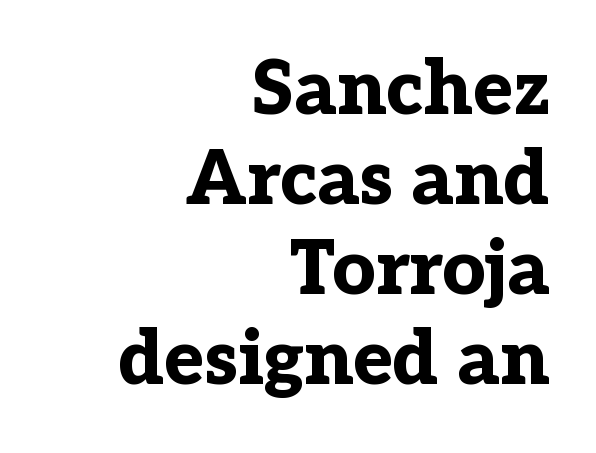
The face used here is proportionally spaced, like ordinary book or web type. You can tell from the footed stems that serif type was used. I'd describe the lettering as bold — thick and assertive. The baseline area is clear. There is no visible air inserted between adjacent glyphs. You can tell it's not italic because the verticals are truly vertical.
